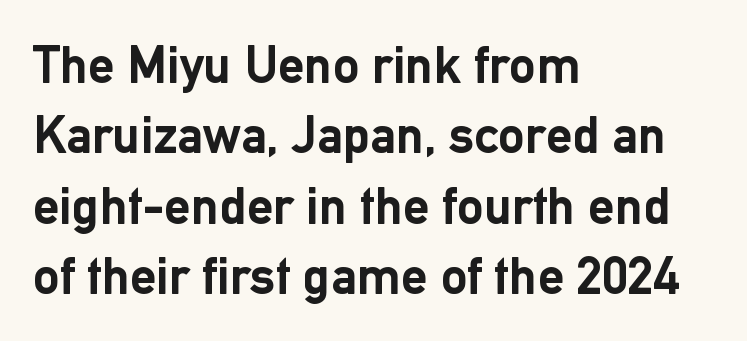
The image shows 53 px semibold sans-serif type, upright; set left-aligned, normal line spacing (1.33x), normal letter spacing, not underlined; low stroke contrast and a medium x-height.
